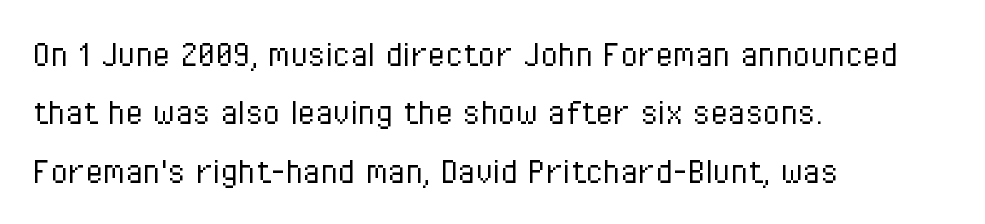
Q: Is the text bold? A: No.
Q: Is the text italic (slanted)? A: No, it is upright.
Q: Is the typeface a serif or a sans-serif typeface? A: Sans-serif.
Q: Is the text underlined? A: No.
Q: How is the paragraph aligned? A: Left-aligned.
Q: Is the spacing between letters normal or unusually wide? A: Normal.
Q: Is the spacing between lines tight, normal or loose? A: Normal.
Q: Width (condensed, normal, or wide)? A: Condensed.
Q: Stroke contrast? A: Low.
Q: x-height? A: Medium.
Q: Monospaced? A: No.
